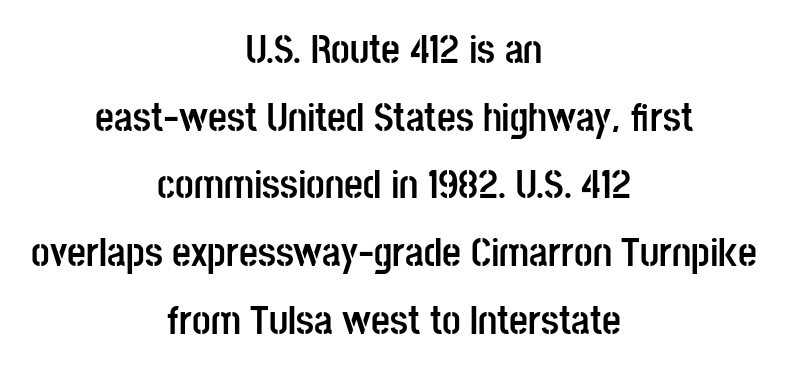
Q: Is the text bold? A: Yes.
Q: Is the text italic (slanted)? A: No, it is upright.
Q: Is the typeface a serif or a sans-serif typeface? A: Sans-serif.
Q: Is the text underlined? A: No.
Q: How is the paragraph aligned? A: Centered.
Q: Is the spacing between letters normal or unusually wide? A: Normal.
Q: Is the spacing between lines tight, normal or loose? A: Normal.
Q: Width (condensed, normal, or wide)? A: Condensed.
Q: Stroke contrast? A: Low.
Q: x-height? A: Large.
Q: Monospaced? A: No.
